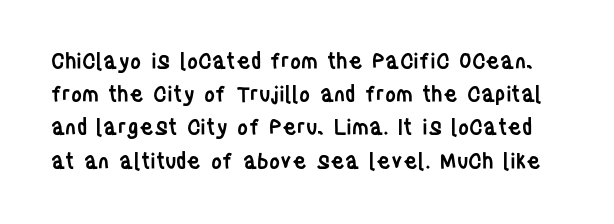
Q: Is the text bold? A: Semi-bold.
Q: Is the text italic (slanted)? A: No, it is upright.
Q: Is the text underlined? A: No.
Q: Is the spacing between letters normal or unusually wide? A: Normal.
Q: Is the spacing between lines tight, normal or loose? A: Normal.
